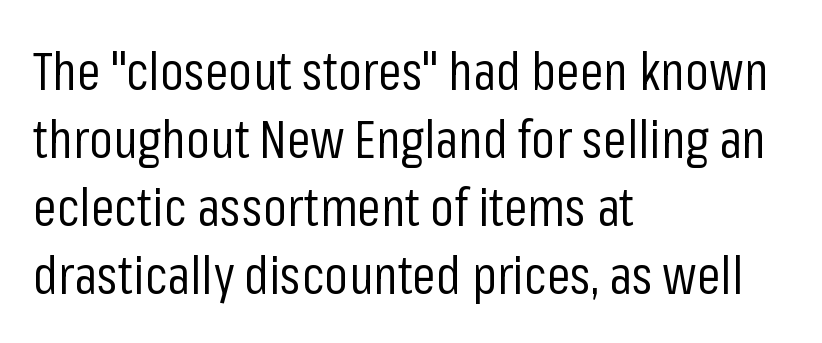
The image shows 53 px regular-weight, condensed sans-serif type, upright; set left-aligned, normal line spacing (1.28x), normal letter spacing, not underlined; low stroke contrast and a medium x-height.
